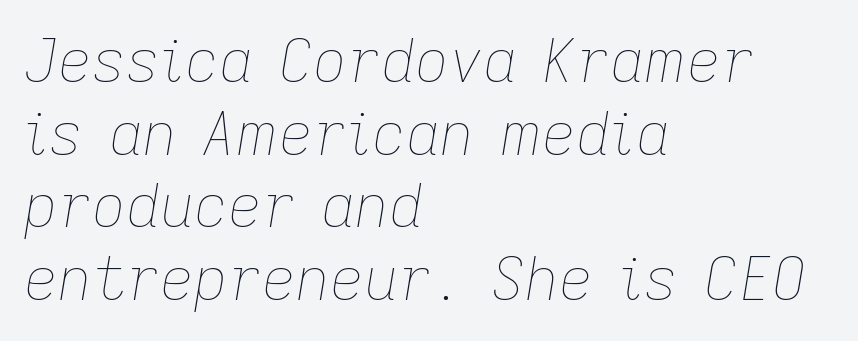
Q: Is the text bold? A: No.
Q: Is the text italic (slanted)? A: Yes, it leans right by about 9 degrees.
Q: Is the text underlined? A: No.
Q: How is the paragraph aligned? A: Left-aligned.
Q: Is the spacing between letters normal or unusually wide? A: Normal.
Q: Width (condensed, normal, or wide)? A: Normal.
Q: Stroke contrast? A: Low.
Q: x-height? A: Medium.
Q: Monospaced? A: No.
